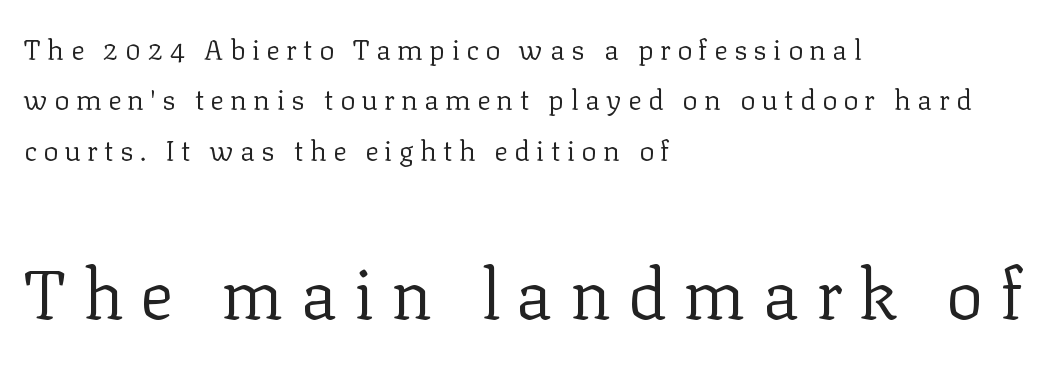
{"serif": "yes", "italic": "no", "bold": "no", "weight": "regular", "width": "normal", "stroke_contrast": "low", "x_height": "medium", "monospaced": "no", "underline": "no", "align": "left", "line_spacing_ratio": 1.8, "letter_spacing": "wide", "letter_spacing_em": 0.23, "larger_block": "second", "size_ratio": 2.5, "glyph_px": 70}
